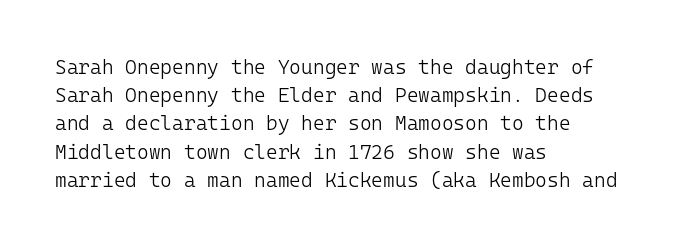
Nobody drew a line under any word here. When letters stand straight like this, we call the style roman or upright. The lines sit at an ordinary, default distance from one another. Summary of weight: not heavy and not bold.
